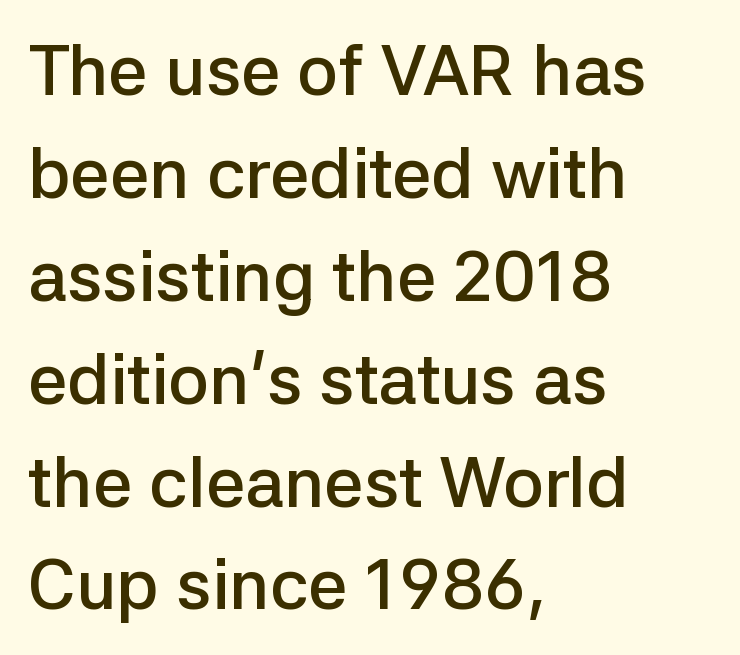
Q: Is the text bold? A: Semi-bold.
Q: Is the text italic (slanted)? A: No, it is upright.
Q: Is the typeface a serif or a sans-serif typeface? A: Sans-serif.
Q: Is the text underlined? A: No.
Q: How is the paragraph aligned? A: Left-aligned.
Q: Is the spacing between letters normal or unusually wide? A: Normal.
Q: Is the spacing between lines tight, normal or loose? A: Normal.
Q: Width (condensed, normal, or wide)? A: Normal.
Q: Stroke contrast? A: Low.
Q: x-height? A: Medium.
Q: Monospaced? A: No.
